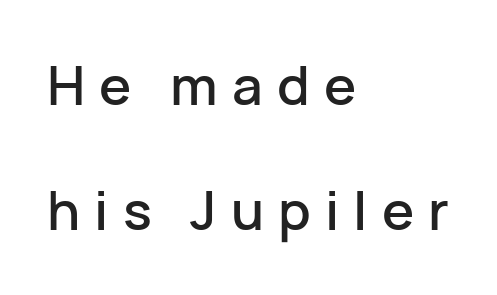
The image shows 54 px sans-serif type, upright; set left-aligned, loose line spacing (2.32x), unusually wide letter spacing (+0.26 em), not underlined; low stroke contrast and a medium x-height.
